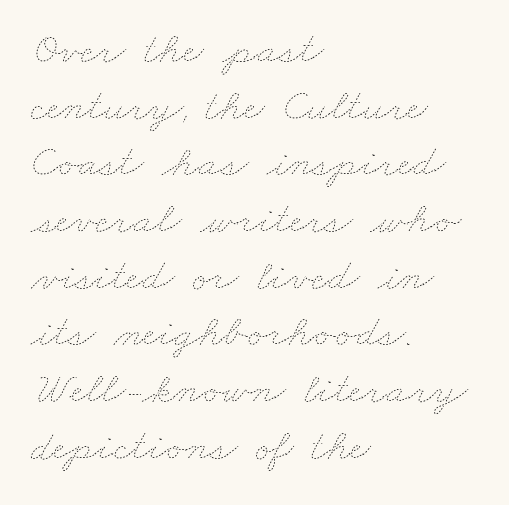
{"bold": "no", "weight": "thin", "width": "wide", "stroke_contrast": "low", "x_height": "small", "monospaced": "no", "underline": "no", "align": "left", "line_spacing": "normal", "line_spacing_ratio": 1.26, "letter_spacing": "normal", "letter_spacing_em": 0.0, "glyph_px": 45}
